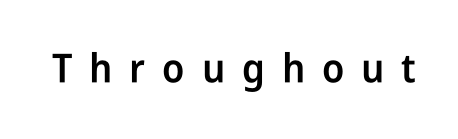
Just letters on the line, the space beneath them empty. On the weight axis this lands at semibold, roughly 600. Is there any slant? The stems are plumb. Think of a printed novel: that variable character pitch is what you see here. This rendering widens character spacing well past its baseline value.
